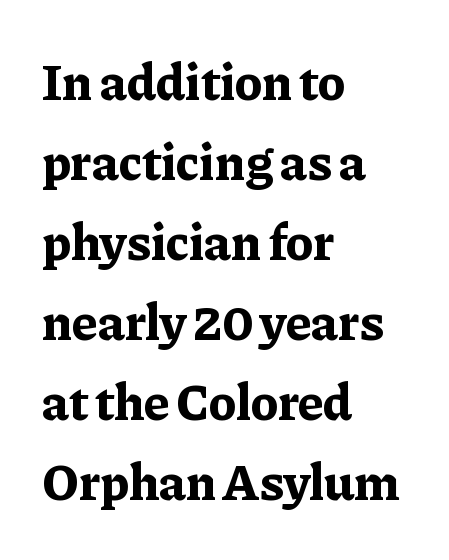
A normal amount of white space separates one row of letters from the next. Old-style or modern, the face here clearly has serifs. This rendering uses left alignment, leaving the right contour irregular. Here the designer chose a conventional face with non-uniform glyph widths. Plain, unruled lines of type. Bold? Absolutely — the strokes are thick and heavy.
